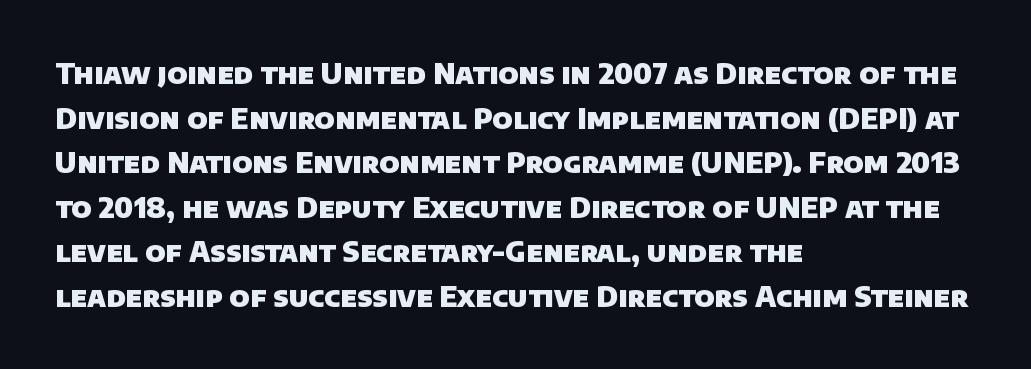
Beneath every word, the page is bare. The line-height multiplier appears to be the usual default. Typesetter's note: full bold, strokes at maximum text heaviness. Observe the absence of serifs on each vertical stroke in this sample. Line beginnings align vertically; line endings do not.
